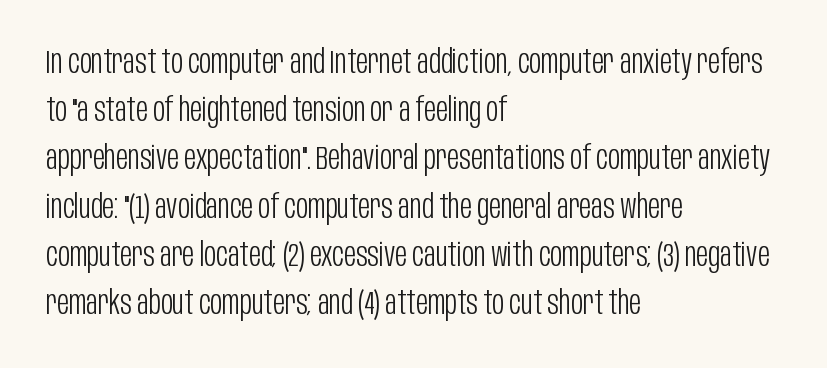
{"serif": "no", "italic": "no", "bold": "no", "weight": "light", "width": "condensed", "stroke_contrast": "low", "x_height": "large", "monospaced": "no", "underline": "no", "align": "left", "line_spacing": "normal", "line_spacing_ratio": 1.46, "letter_spacing": "normal", "letter_spacing_em": 0.0, "glyph_px": 33}
